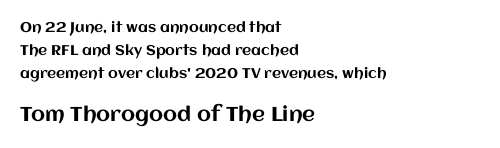
Compare the two chunks: the lower has the greater cap height. The lines sit at an ordinary, default distance from one another. You can tell it's not italic because the verticals are truly vertical. The gap between lines stays unmarked. Where is the straight margin? On the left. Spacing between characters is what you'd get straight out of the box.
